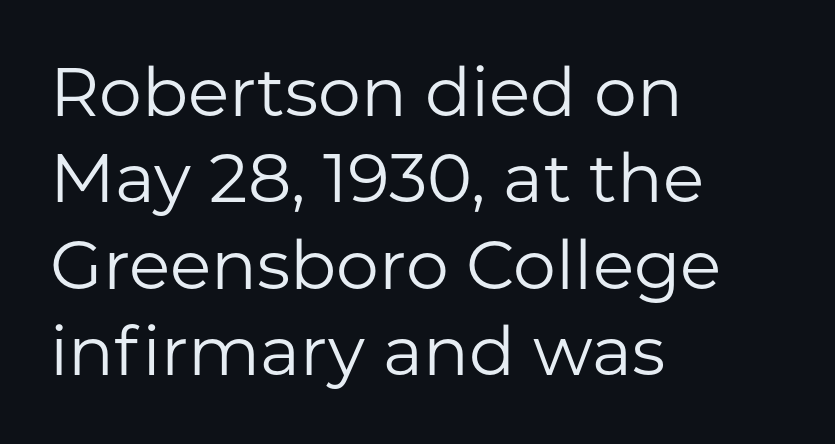
Proportional: the letters do not fall into vertical columns. Vertical stems look standard width or narrower in stroke. Italic: no, the glyphs are upright roman. Glyph-to-glyph distance matches everyday printed text. Are there feet on the stems? There aren't — it's a sans.
